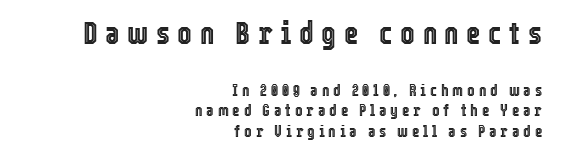
{"italic": "no", "width": "condensed", "x_height": "medium", "monospaced": "no", "underline": "no", "align": "right", "line_spacing": "normal", "line_spacing_ratio": 1.27, "letter_spacing": "wide", "letter_spacing_em": 0.24, "larger_block": "first", "size_ratio": 1.94, "glyph_px": 31}
